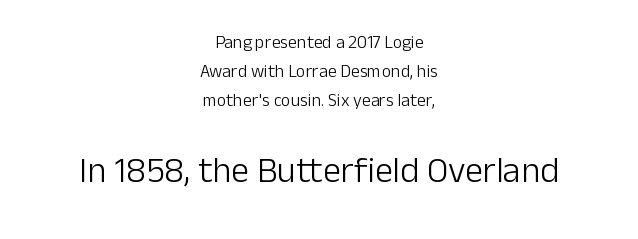
The image shows 36 px light sans-serif type, upright; set centered, normal line spacing (1.62x), normal letter spacing, not underlined; the second (bottom) block is 2.0x larger; low stroke contrast and a medium x-height.
